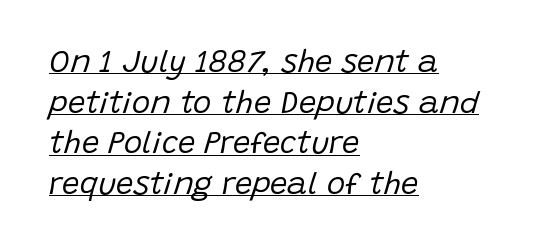
The image shows 31 px regular-weight type, italic (leaning right); set left-aligned, normal line spacing (1.31x), normal letter spacing, underlined; low stroke contrast and a large x-height.
